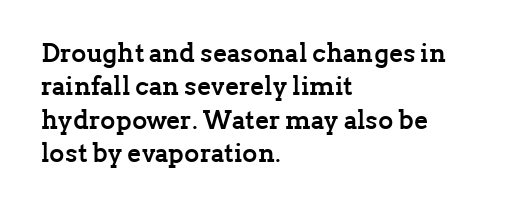
The image shows 26 px bold type, upright; set left-aligned, normal line spacing (1.28x), normal letter spacing, not underlined.
